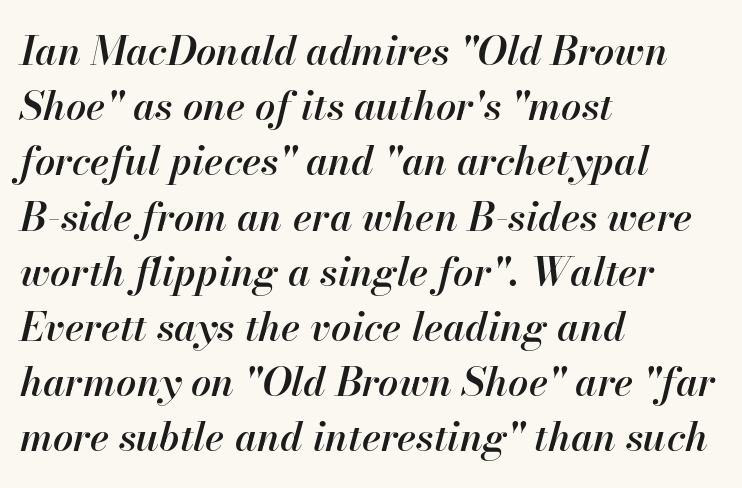
{"italic": "yes", "lean": "right", "slant_degrees": 13, "bold": "semi", "weight": "semibold", "width": "normal", "stroke_contrast": "high", "x_height": "small", "monospaced": "no", "underline": "no", "align": "left", "line_spacing": "normal", "line_spacing_ratio": 1.38, "letter_spacing": "normal", "letter_spacing_em": 0.0, "glyph_px": 40}
